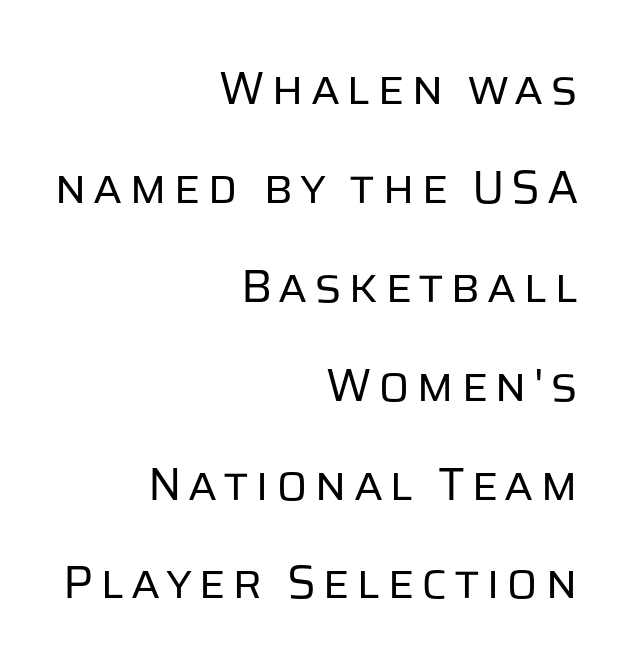
These lines stack with their right ends in a neat column. Only glyphs here, with clear space below each row. Baseline-to-baseline distance is far greater than the letter height. The weight tops out at a normal text grade. Note: no serifs on the glyphs. The lettering holds an erect, upright posture throughout.
